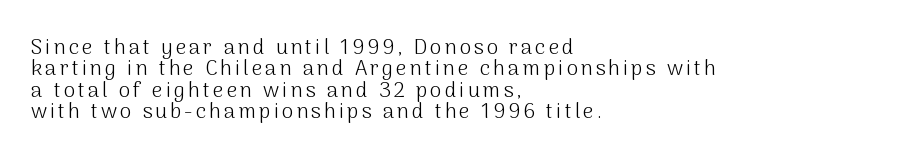
The image shows 21 px text type, upright; set left-aligned, tight line spacing (1.02x), not underlined.
